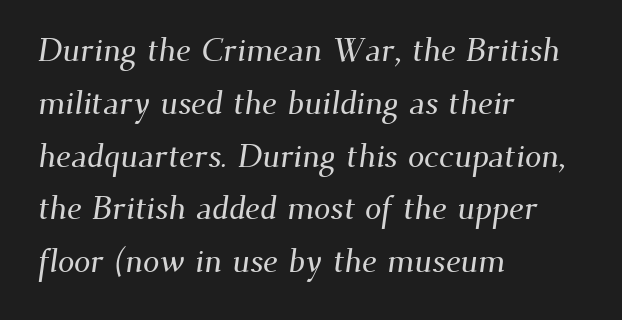
The image shows 33 px serif type; set left-aligned, normal line spacing (1.6x), normal letter spacing, not underlined; medium stroke contrast and a small x-height.
